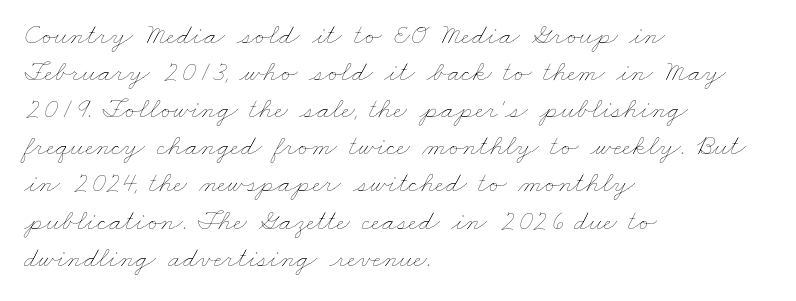
Q: Is the text bold? A: No.
Q: Is the text underlined? A: No.
Q: How is the paragraph aligned? A: Left-aligned.
Q: Is the spacing between letters normal or unusually wide? A: Normal.
Q: Is the spacing between lines tight, normal or loose? A: Normal.
Q: Width (condensed, normal, or wide)? A: Wide.
Q: Stroke contrast? A: Low.
Q: x-height? A: Small.
Q: Monospaced? A: No.
